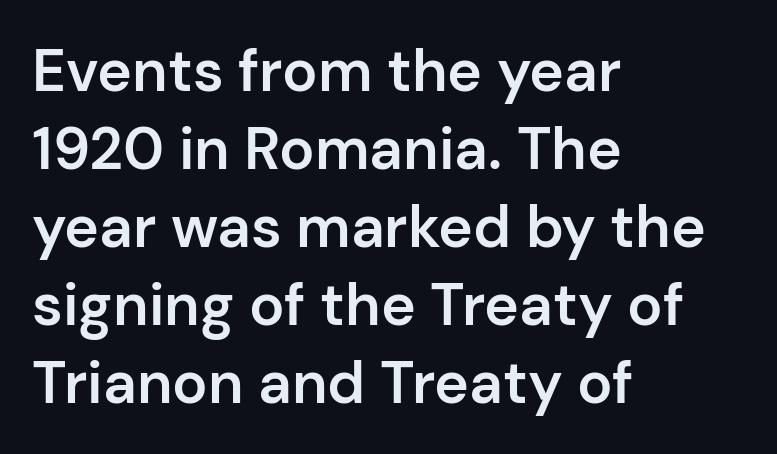
Q: Is the text bold? A: Semi-bold.
Q: Is the text italic (slanted)? A: No, it is upright.
Q: Is the typeface a serif or a sans-serif typeface? A: Sans-serif.
Q: Is the text underlined? A: No.
Q: How is the paragraph aligned? A: Left-aligned.
Q: Is the spacing between letters normal or unusually wide? A: Normal.
Q: Is the spacing between lines tight, normal or loose? A: Normal.
Q: Width (condensed, normal, or wide)? A: Normal.
Q: Stroke contrast? A: Low.
Q: x-height? A: Medium.
Q: Monospaced? A: No.
